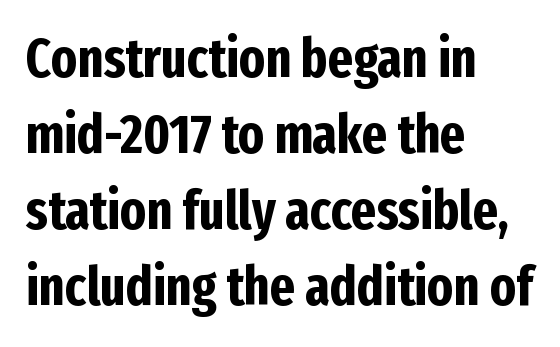
The image shows 54 px bold, condensed sans-serif type, upright; set left-aligned, normal line spacing (1.41x), normal letter spacing, not underlined; low stroke contrast and a medium x-height.
